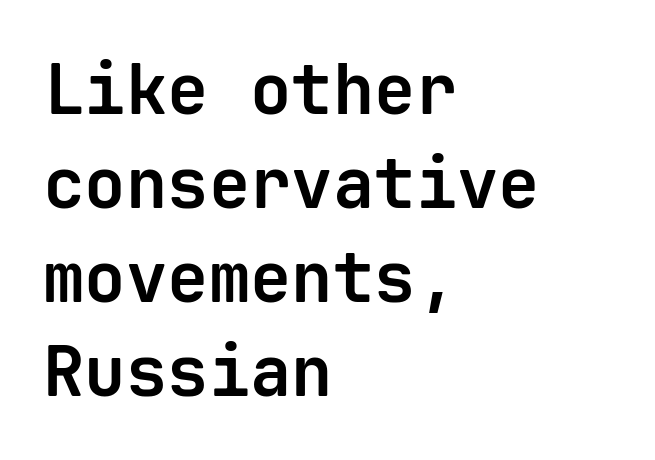
{"serif": "no", "italic": "no", "bold": "yes", "weight": "bold", "width": "normal", "stroke_contrast": "low", "x_height": "medium", "monospaced": "yes", "underline": "no", "align": "left", "line_spacing": "normal", "line_spacing_ratio": 1.36, "letter_spacing": "normal", "letter_spacing_em": 0.0, "glyph_px": 69}
